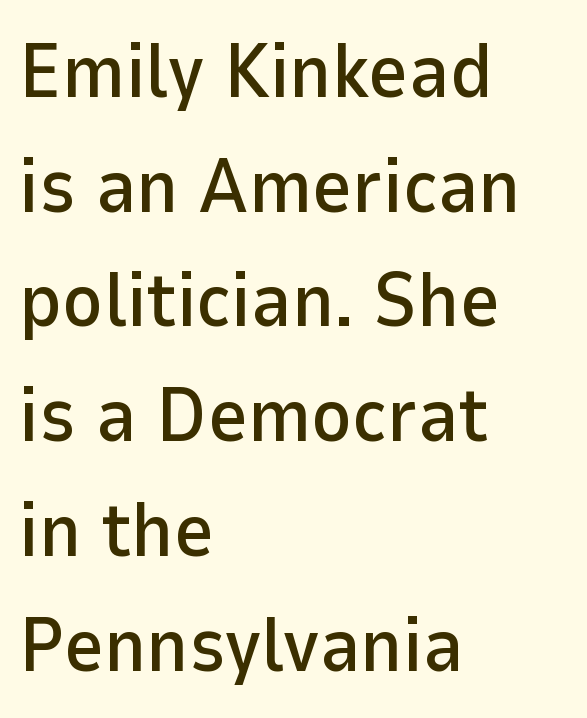
Q: Is the text italic (slanted)? A: No, it is upright.
Q: Is the typeface a serif or a sans-serif typeface? A: Sans-serif.
Q: Is the text underlined? A: No.
Q: How is the paragraph aligned? A: Left-aligned.
Q: Is the spacing between letters normal or unusually wide? A: Normal.
Q: Is the spacing between lines tight, normal or loose? A: Normal.
Q: Width (condensed, normal, or wide)? A: Normal.
Q: Stroke contrast? A: Low.
Q: x-height? A: Medium.
Q: Monospaced? A: No.
